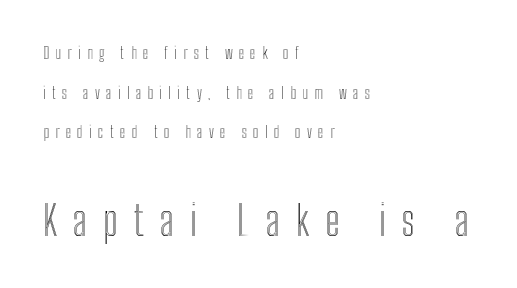
The space beneath each line is pristine and unruled. Ascenders rise straight up at ninety degrees. The later block is typeset at a bigger size than the earlier block. This sample trades compactness for vertical openness between lines.
